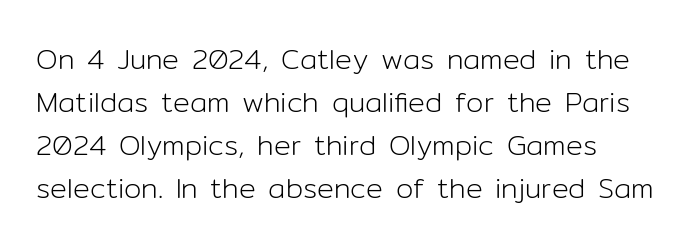
The image shows 28 px light sans-serif type, upright; set normal line spacing (1.54x), normal letter spacing, not underlined; low stroke contrast and a medium x-height.
